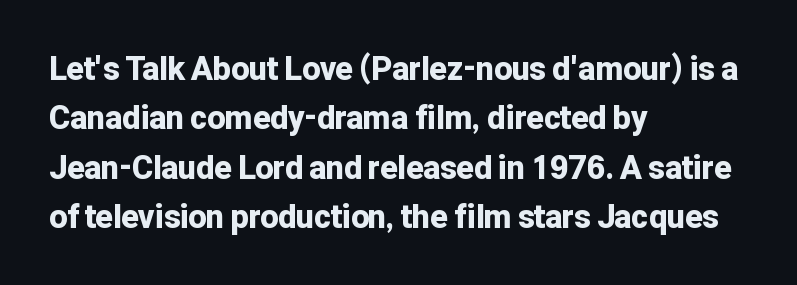
The baseline area is clear. The passage shown is typed in a proportional face where columns would drift. Italic: no, the glyphs are upright roman. These words are printed bold, with thick strokes throughout. This sample keeps an unexceptional amount of space between lines.
